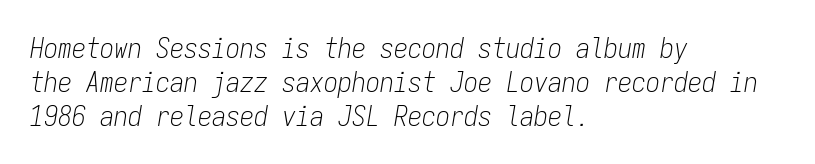
Q: Is the text bold? A: No.
Q: Is the text italic (slanted)? A: Yes, it leans right by about 9 degrees.
Q: Is the text underlined? A: No.
Q: How is the paragraph aligned? A: Left-aligned.
Q: Is the spacing between letters normal or unusually wide? A: Normal.
Q: Width (condensed, normal, or wide)? A: Condensed.
Q: Stroke contrast? A: Low.
Q: x-height? A: Medium.
Q: Monospaced? A: Yes.
